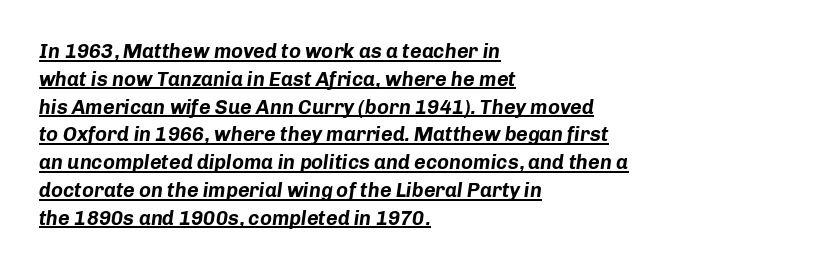
Tall strokes in this sample are angled rather than plumb. Compared with typical body copy, the letter spacing here is the same. The rows are spaced the way most documents space them. Students, this is bold: see how much ink each stroke carries. Visually the block forms a straight wall on the left and a jagged coastline on the right. Notice how a bar underscores the lettering throughout.
